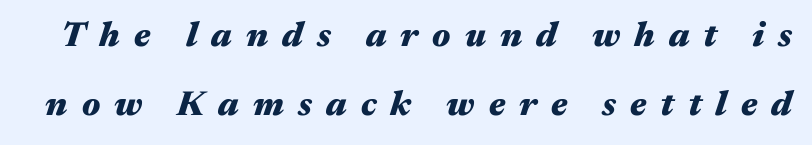
Observe the lean: these are italic letterforms. The rendering uses a large line-height, opening up the rows. Look at the tracking — it's clearly loosened, letters drifting apart. The passage shown is typed in a proportional face where columns would drift.
